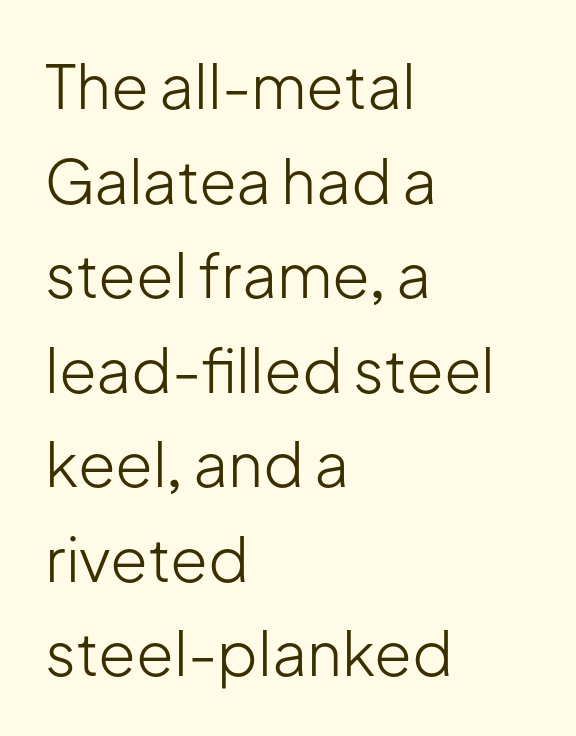
Q: Is the text bold? A: No.
Q: Is the text italic (slanted)? A: No, it is upright.
Q: Is the typeface a serif or a sans-serif typeface? A: Sans-serif.
Q: Is the text underlined? A: No.
Q: How is the paragraph aligned? A: Left-aligned.
Q: Is the spacing between letters normal or unusually wide? A: Normal.
Q: Is the spacing between lines tight, normal or loose? A: Normal.
Q: Width (condensed, normal, or wide)? A: Normal.
Q: Stroke contrast? A: Low.
Q: x-height? A: Medium.
Q: Monospaced? A: No.
